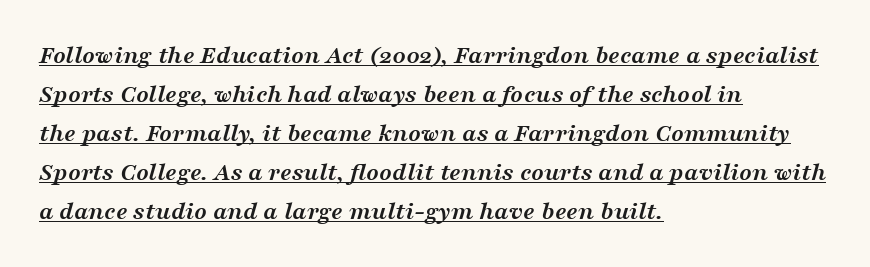
Is the block centered? No — it sits flush against the left margin. The type is set solid horizontally, with unmodified tracking. Chunky letters — that's bold for sure. Every character sits at an angle, as italics do. The vertical gap from one line to the next is medium. The face used here appears with an underline applied.
